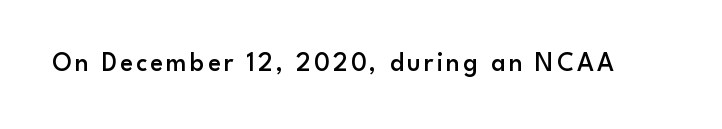
{"italic": "no", "bold": "semi", "underline": "no", "glyph_px": 27}
